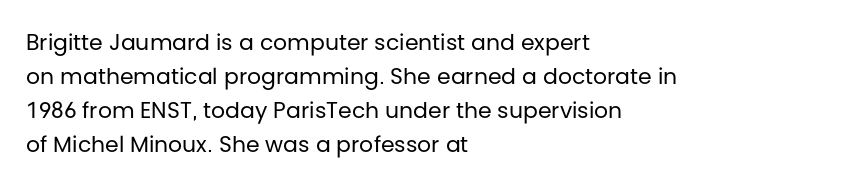
Q: Is the text bold? A: No.
Q: Is the text italic (slanted)? A: No, it is upright.
Q: Is the text underlined? A: No.
Q: How is the paragraph aligned? A: Left-aligned.
Q: Is the spacing between letters normal or unusually wide? A: Normal.
Q: Is the spacing between lines tight, normal or loose? A: Normal.
